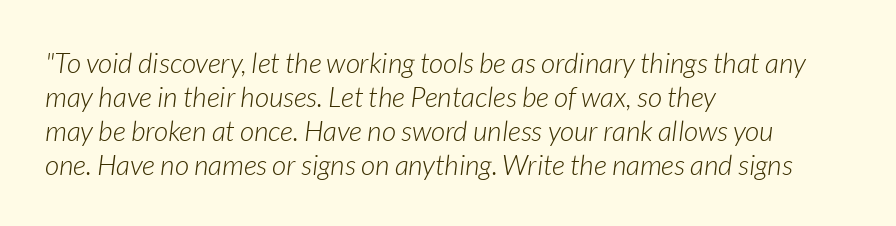
{"italic": "yes", "lean": "right", "slant_degrees": 7, "bold": "no", "weight": "light", "width": "normal", "stroke_contrast": "low", "x_height": "medium", "monospaced": "no", "underline": "no", "align": "left", "line_spacing_ratio": 1.21, "letter_spacing": "normal", "letter_spacing_em": 0.0, "glyph_px": 28}
